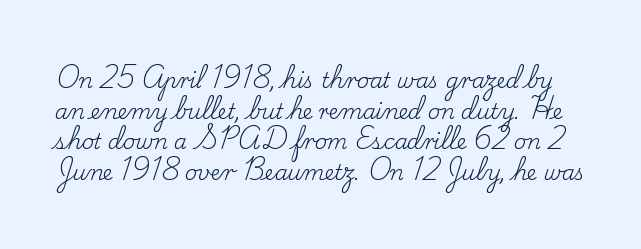
The image shows 21 px text type; set normal line spacing (1.46x), normal letter spacing, not underlined.
